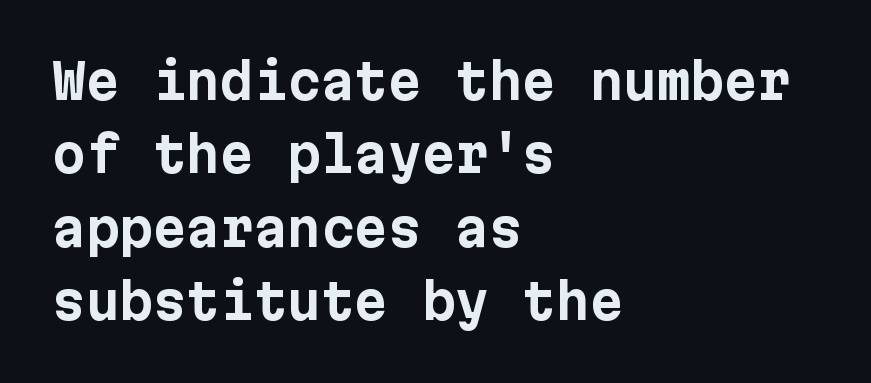
{"serif": "no", "italic": "no", "bold": "yes", "weight": "bold", "width": "normal", "stroke_contrast": "low", "x_height": "medium", "underline": "no", "align": "left", "line_spacing": "normal", "line_spacing_ratio": 1.53, "letter_spacing": "normal", "letter_spacing_em": 0.0, "glyph_px": 48}
